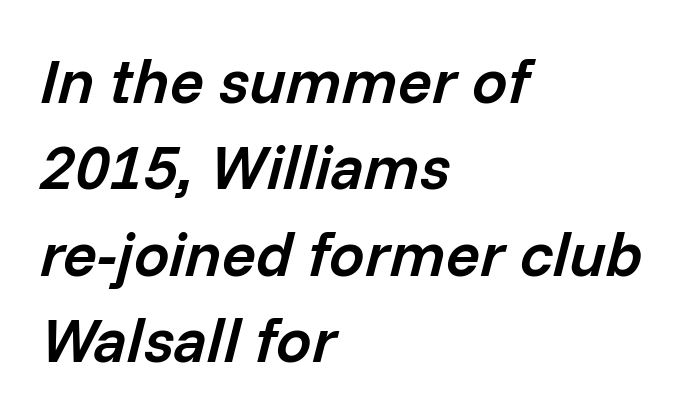
{"italic": "yes", "lean": "right", "slant_degrees": 14, "bold": "semi", "weight": "semibold", "width": "normal", "stroke_contrast": "low", "x_height": "medium", "monospaced": "no", "underline": "no", "align": "left", "line_spacing": "normal", "line_spacing_ratio": 1.37, "letter_spacing": "normal", "letter_spacing_em": 0.0, "glyph_px": 63}
